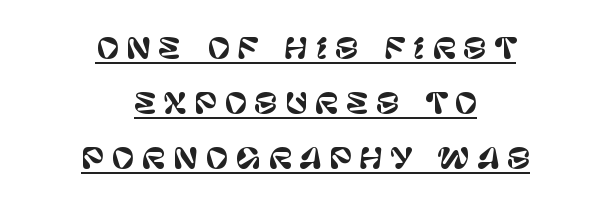
The image shows 28 px sans-serif type; set centered, loose line spacing (1.96x), unusually wide letter spacing (+0.26 em), underlined; low stroke contrast and a large x-height.
